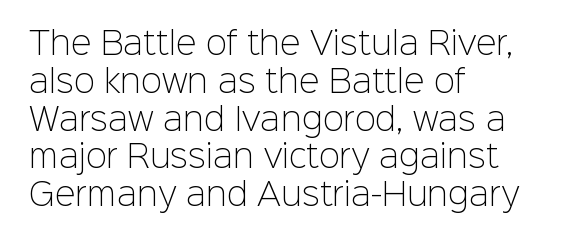
A quiet, ordinary-to-light weight characterises the typeface. The rendering shows plain stroke endings on the letterforms — a sans-serif design. No extra tracking has been applied to these lines. Letters rest on an invisible, unmarked baseline. The passage shown is typed in a proportional face where columns would drift. The lettering holds an erect, upright posture throughout.
